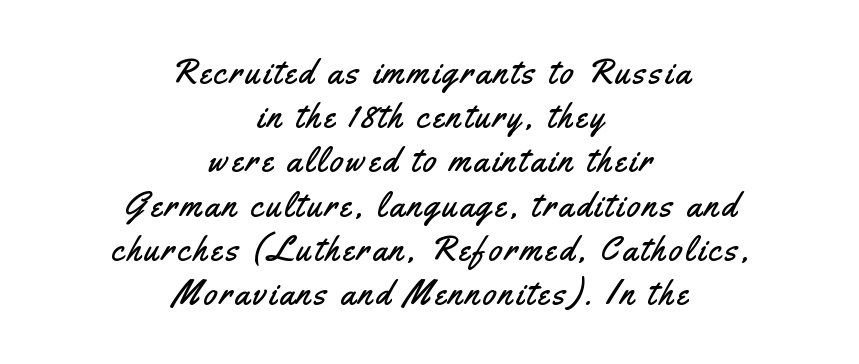
The image shows 34 px condensed sans-serif type; set centered, normal line spacing (1.3x), not underlined; medium stroke contrast and a small x-height.
